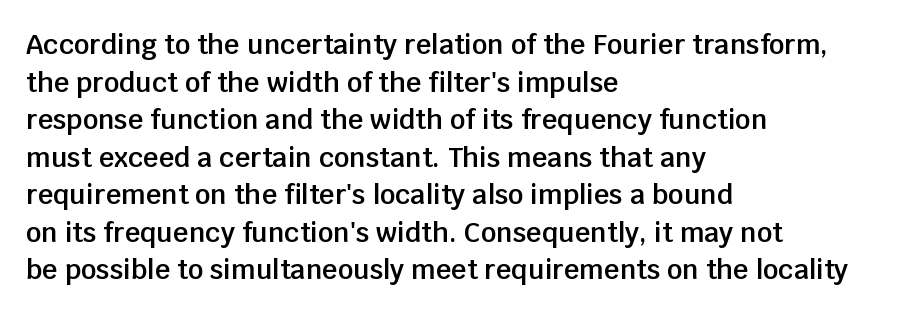
If you drew a ruler down the left edge, every line would touch it. Does the leading feel generous? No, just average. The gap between lines stays unmarked. This is the in-between weight designers call semibold or demi. These lines keep a tight, regular rhythm from letter to letter. This is roman type, the default non-slanted kind.
